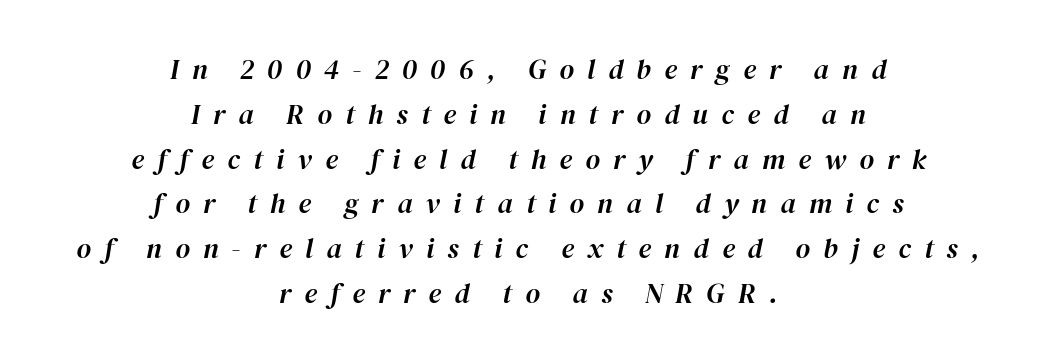
Q: Is the text italic (slanted)? A: Yes, it leans right by about 12 degrees.
Q: Is the text underlined? A: No.
Q: How is the paragraph aligned? A: Centered.
Q: Is the spacing between letters normal or unusually wide? A: Unusually wide.
Q: Is the spacing between lines tight, normal or loose? A: Normal.
Q: Width (condensed, normal, or wide)? A: Normal.
Q: Stroke contrast? A: High.
Q: x-height? A: Medium.
Q: Monospaced? A: No.
